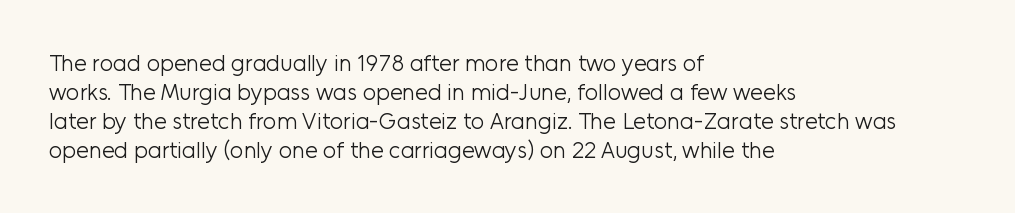
{"italic": "no", "bold": "no", "underline": "no", "align": "left", "line_spacing": "normal", "line_spacing_ratio": 1.26, "letter_spacing": "normal", "letter_spacing_em": 0.0, "glyph_px": 23}
